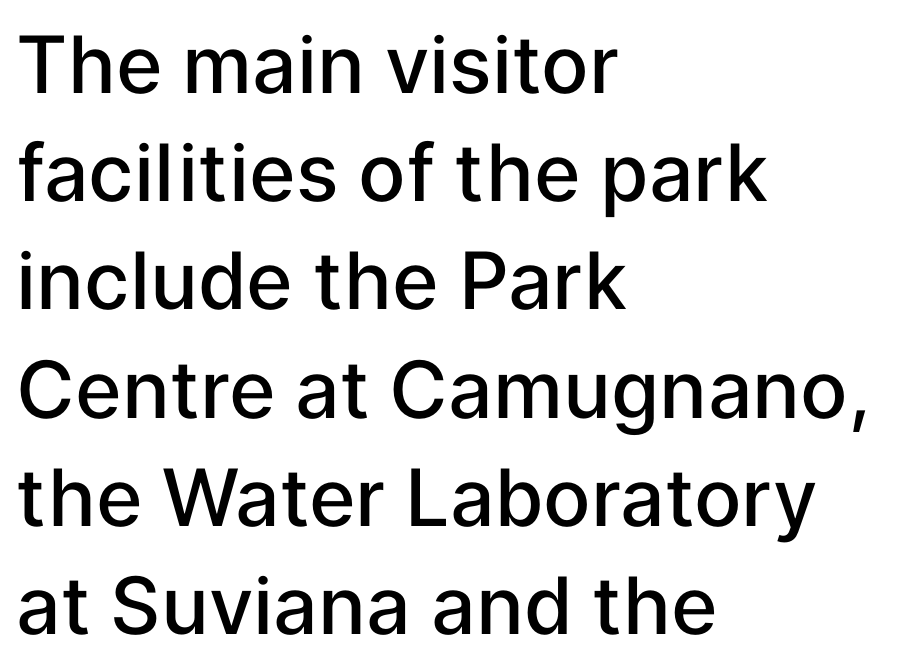
This sample uses a sans-serif face. This rendering uses left alignment, leaving the right contour irregular. Clear beneath every line of the passage. One glance says typical: line gaps are just what's usual. The passage shown is semibold, sitting just below true bold. Notice how the stems are strictly vertical — no italics here.
